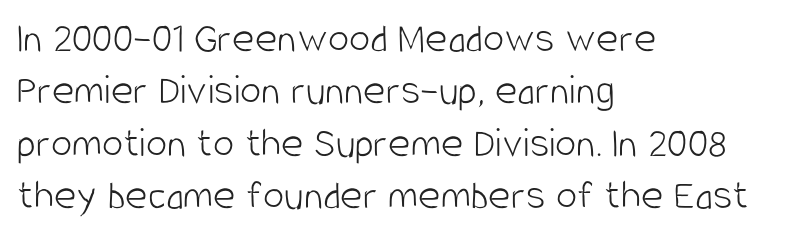
Has an underline been added? It has not. Each line starts at the same left margin while the right side varies. The characters display no serif detailing; their extremities are plain. Compared with typical body copy, the letter spacing here is the same. Is this a fixed-width face? No — the glyphs have proportional, varying widths. The typography opts for an upright posture over an oblique one.
